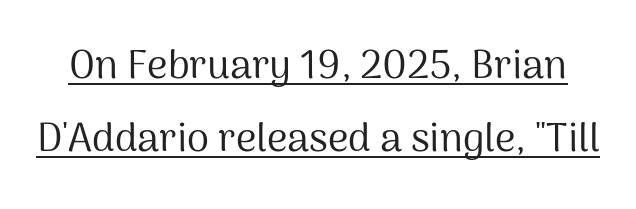
Q: Is the text bold? A: No.
Q: Is the text italic (slanted)? A: No, it is upright.
Q: Is the typeface a serif or a sans-serif typeface? A: Sans-serif.
Q: Is the text underlined? A: Yes.
Q: Is the spacing between letters normal or unusually wide? A: Normal.
Q: Width (condensed, normal, or wide)? A: Normal.
Q: Stroke contrast? A: Medium.
Q: x-height? A: Medium.
Q: Monospaced? A: No.
